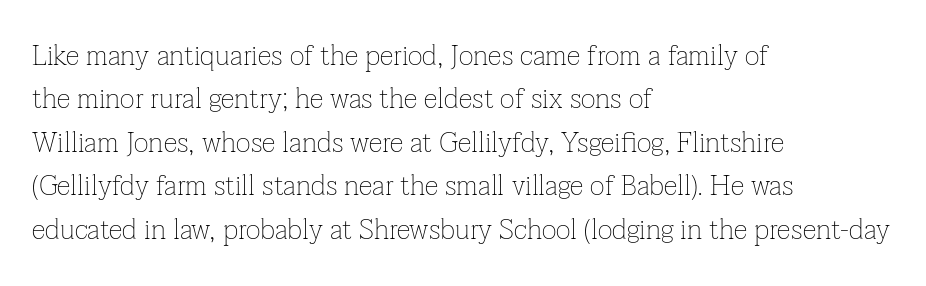
The image shows 28 px thin serif type, upright; set left-aligned, normal line spacing (1.55x), normal letter spacing, not underlined; low stroke contrast and a medium x-height.
